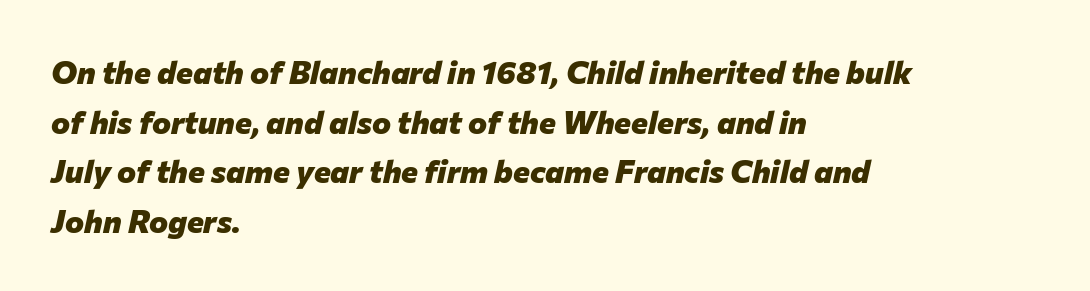
The typesetting leans heavy: a genuine bold. Interline gaps are of average width in this sample. This rendering features lettering with no underline. The letters advance in unequal steps, a hallmark of proportional type.
